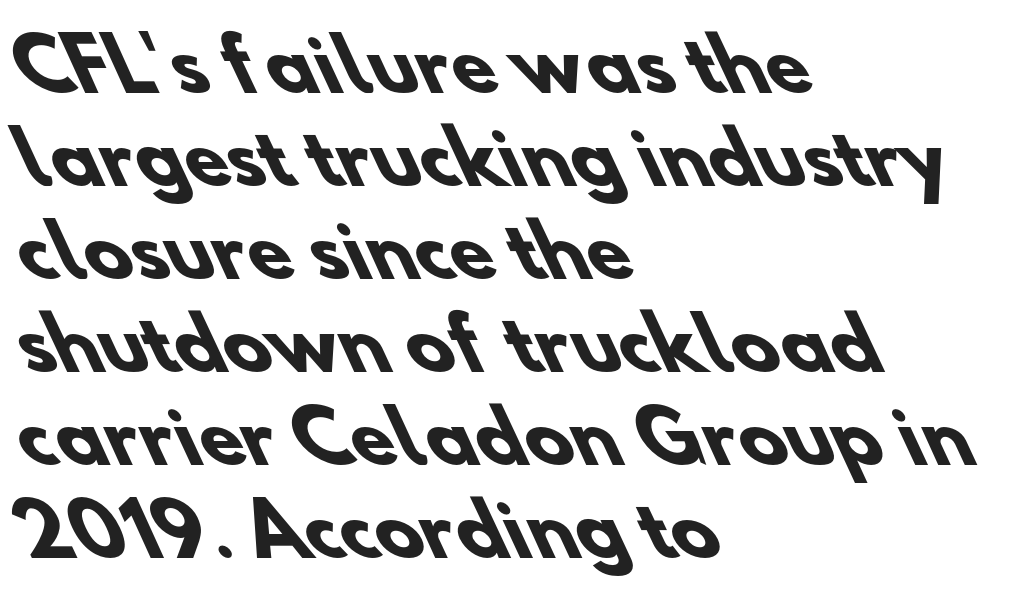
Q: Is the text bold? A: Yes.
Q: Is the typeface a serif or a sans-serif typeface? A: Sans-serif.
Q: Is the text underlined? A: No.
Q: How is the paragraph aligned? A: Left-aligned.
Q: Is the spacing between letters normal or unusually wide? A: Normal.
Q: Is the spacing between lines tight, normal or loose? A: Normal.
Q: Width (condensed, normal, or wide)? A: Normal.
Q: Stroke contrast? A: Low.
Q: x-height? A: Small.
Q: Monospaced? A: No.
